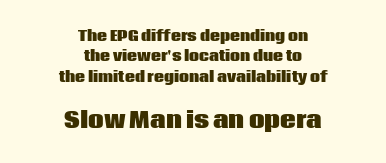
Q: Is the text bold? A: Yes.
Q: Is the text italic (slanted)? A: No, it is upright.
Q: Is the text underlined? A: No.
Q: How is the paragraph aligned? A: Centered.
Q: Is the spacing between letters normal or unusually wide? A: Normal.
Q: Is the spacing between lines tight, normal or loose? A: Normal.
Q: Which block of text is set in a larger size, the first (top) or the second (bottom)? A: The second (bottom) one.
